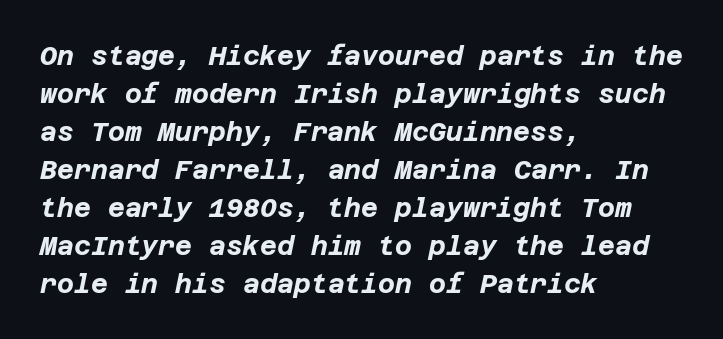
{"italic": "yes", "lean": "right", "slant_degrees": 12, "bold": "yes", "underline": "no", "align": "left", "line_spacing": "normal", "line_spacing_ratio": 1.46, "letter_spacing": "normal", "letter_spacing_em": 0.0, "glyph_px": 26}
